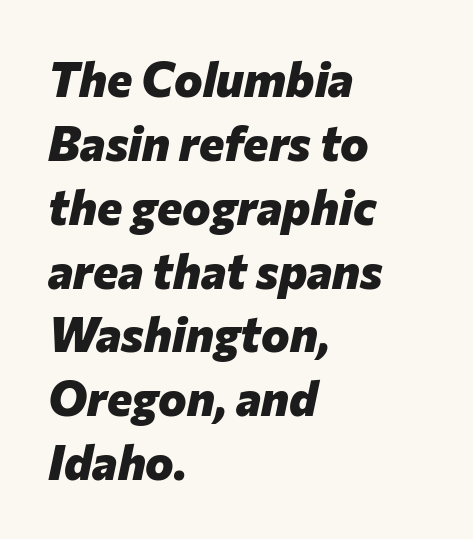
Q: Is the text bold? A: Yes.
Q: Is the text italic (slanted)? A: Yes, it leans right by about 12 degrees.
Q: Is the text underlined? A: No.
Q: How is the paragraph aligned? A: Left-aligned.
Q: Is the spacing between letters normal or unusually wide? A: Normal.
Q: Is the spacing between lines tight, normal or loose? A: Normal.
Q: Width (condensed, normal, or wide)? A: Normal.
Q: Stroke contrast? A: Low.
Q: x-height? A: Medium.
Q: Monospaced? A: No.
